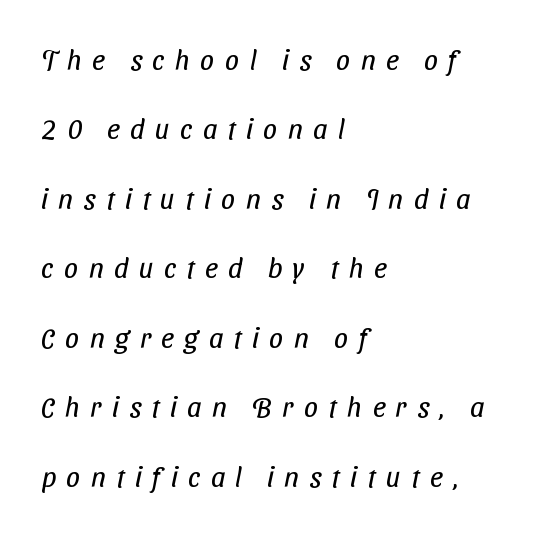
The image shows 28 px regular-weight, condensed sans-serif type; set left-aligned, loose line spacing (2.48x), unusually wide letter spacing (+0.37 em), not underlined; low stroke contrast and a medium x-height.
